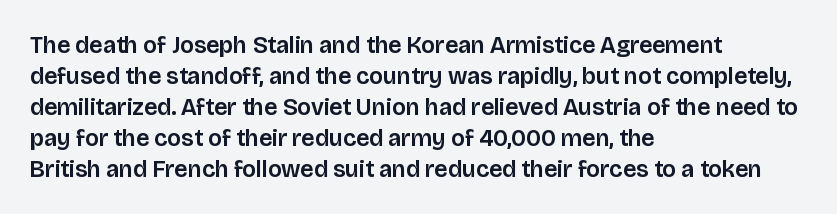
Q: Is the text italic (slanted)? A: No, it is upright.
Q: Is the text underlined? A: No.
Q: How is the paragraph aligned? A: Left-aligned.
Q: Is the spacing between letters normal or unusually wide? A: Normal.
Q: Is the spacing between lines tight, normal or loose? A: Normal.
